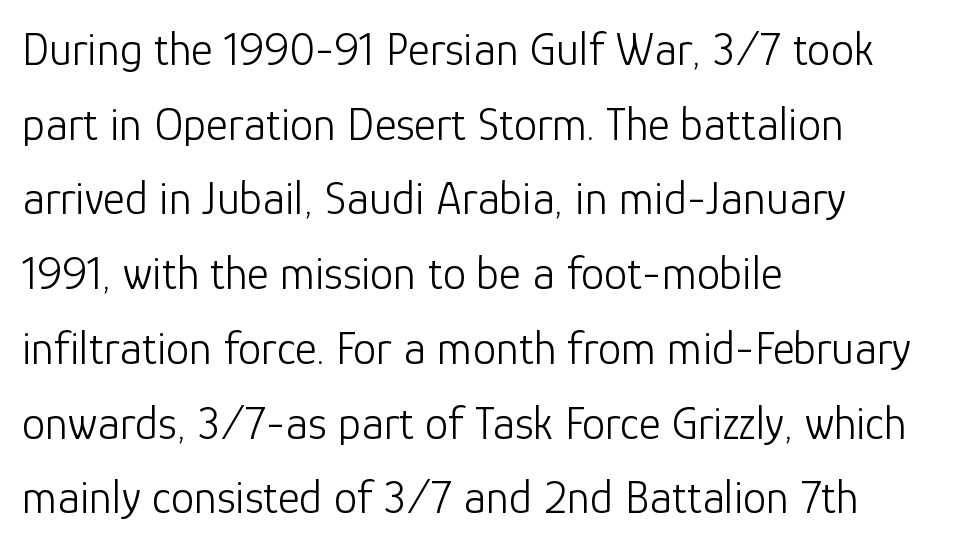
The image shows 47 px light sans-serif type, upright; set left-aligned, normal line spacing (1.59x), normal letter spacing, not underlined; low stroke contrast and a medium x-height.
